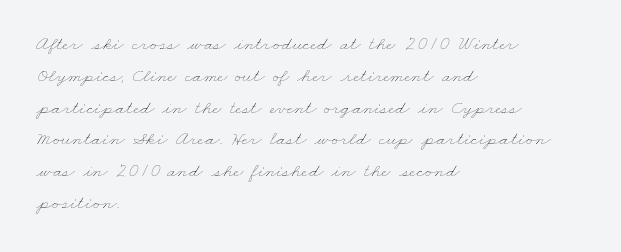
The image shows 20 px text type; set left-aligned, normal line spacing (1.59x), normal letter spacing, not underlined.
